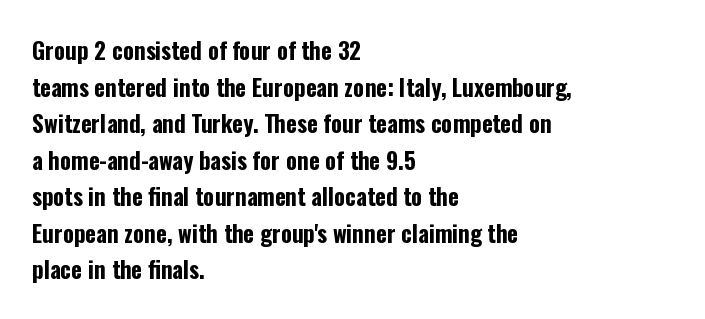
{"italic": "no", "bold": "yes", "underline": "no", "align": "left", "line_spacing": "normal", "line_spacing_ratio": 1.59, "letter_spacing": "normal", "letter_spacing_em": 0.0, "glyph_px": 23}
